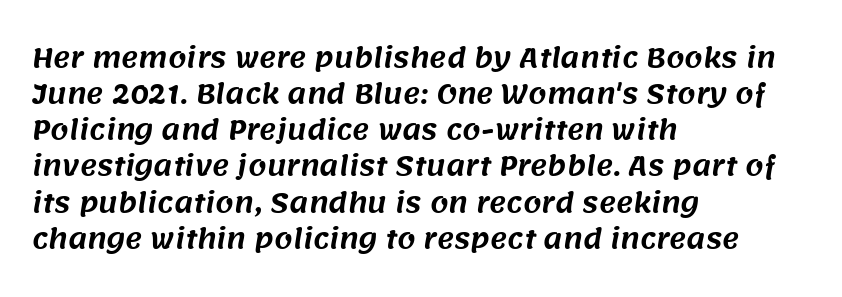
Visually the block forms a straight wall on the left and a jagged coastline on the right. These lines sit exactly where default settings would place them. This rendering leaves character spacing at its baseline value. Decoration check: the copy has no underline.
